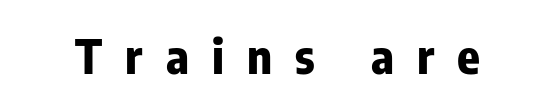
{"serif": "no", "italic": "no", "bold": "yes", "weight": "bold", "width": "condensed", "stroke_contrast": "low", "x_height": "medium", "monospaced": "no", "underline": "no", "letter_spacing": "wide", "letter_spacing_em": 0.49, "glyph_px": 47}
